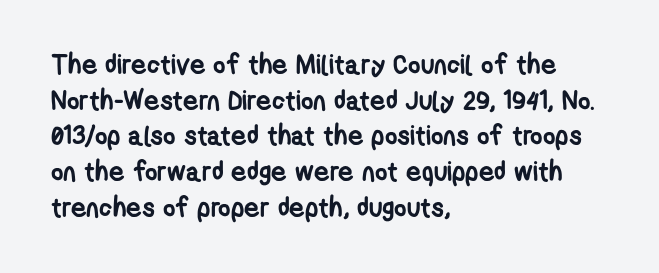
How would I describe the line gaps? Plain and ordinary. Casual observation: everything's shoved over to the left. The words here are not underlined. Students, note that the glyphs here touch the page at normal intervals. Strong, thick strokes mark this as bold type.
